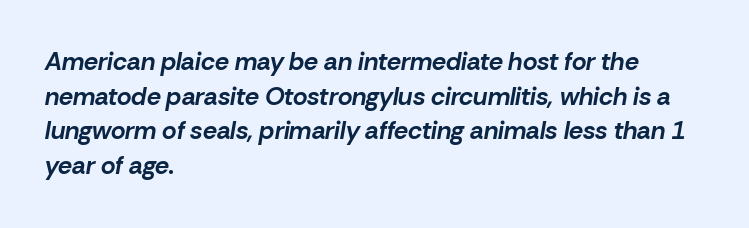
The rendering keeps characters at their native spacing. Alignment: flush left. Successive baselines arrive at the customary interval. The rendering applies a slant to the glyphs. Type without underlining. Pretty heavy lettering here — definitely bold.
